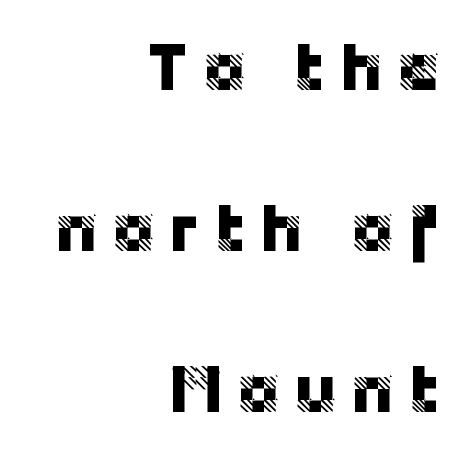
{"serif": "no", "italic": "no", "width": "normal", "stroke_contrast": "low", "x_height": "large", "monospaced": "no", "underline": "no", "align": "right", "line_spacing": "loose", "line_spacing_ratio": 2.33, "glyph_px": 69}
